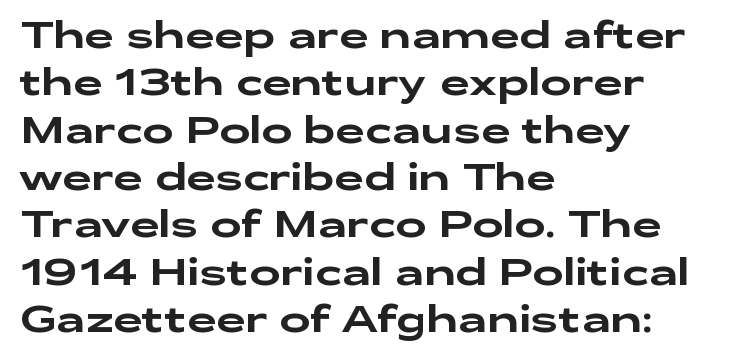
This is sans-serif lettering, the kind often seen on screens and signage. Is there any slant? The stems are plumb. Each letter keeps its own natural width here, so spacing adapts to shape. No word sits above an underline. How are the letters spaced? Ordinarily, with no added tracking. A typesetter would call this leading conventional body-copy spacing.
